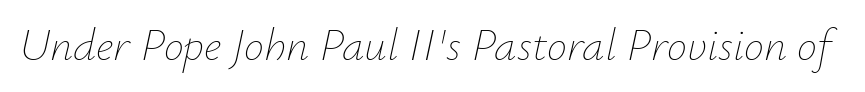
{"italic": "yes", "lean": "right", "slant_degrees": 12, "bold": "no", "weight": "thin", "width": "normal", "stroke_contrast": "low", "x_height": "small", "monospaced": "no", "underline": "no", "letter_spacing": "normal", "letter_spacing_em": 0.0, "glyph_px": 45}
